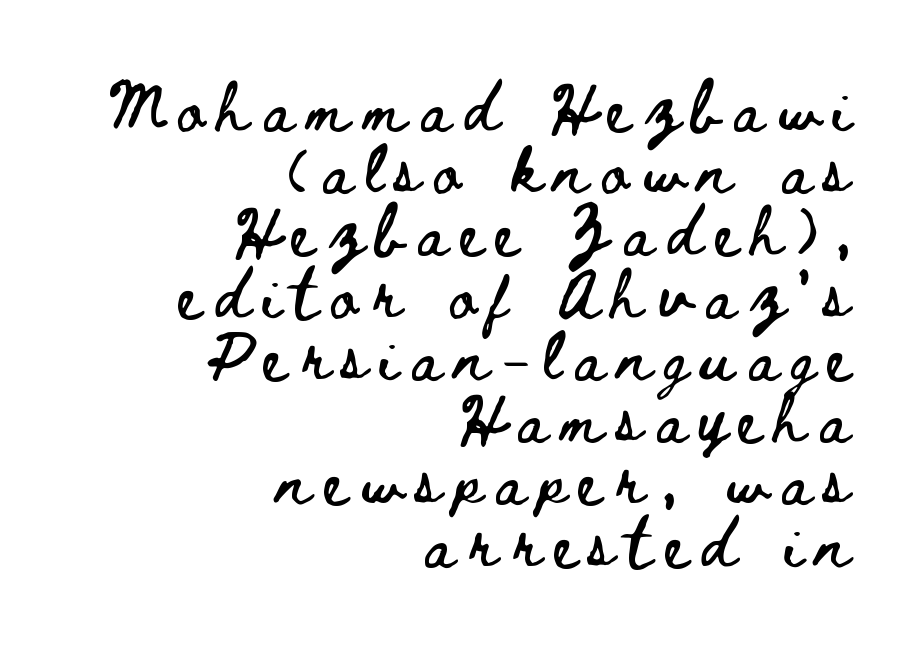
Q: Is the text underlined? A: No.
Q: How is the paragraph aligned? A: Right-aligned.
Q: Is the spacing between letters normal or unusually wide? A: Unusually wide.
Q: Is the spacing between lines tight, normal or loose? A: Normal.
Q: Width (condensed, normal, or wide)? A: Wide.
Q: Stroke contrast? A: Low.
Q: x-height? A: Small.
Q: Monospaced? A: No.
